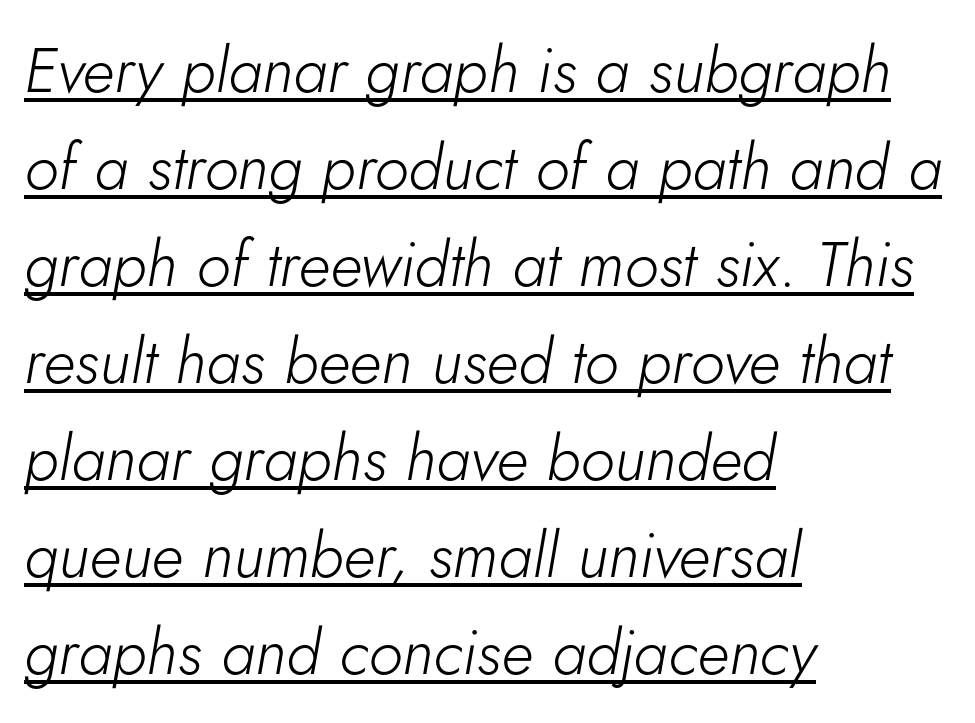
The passage shown has conventional tracking throughout. This sample has the flowing, uneven cadence of proportional lettering. The rendered words wear a rule along their underside. Leading matches the norm, producing a regular column. The whole block is typeset with a tilt.
